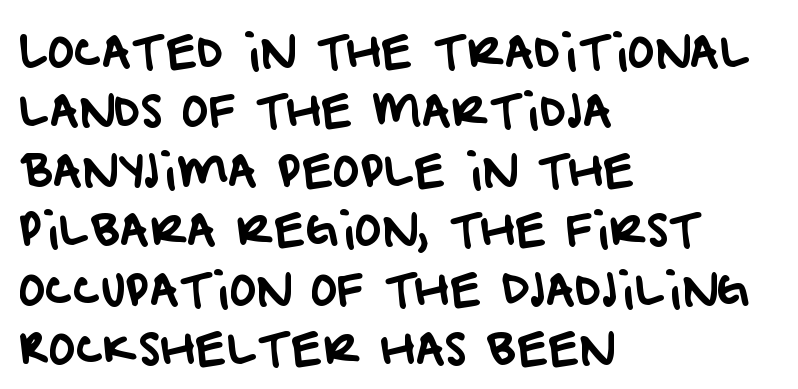
{"serif": "no", "width": "normal", "stroke_contrast": "low", "x_height": "large", "monospaced": "no", "underline": "no", "align": "left", "line_spacing": "normal", "line_spacing_ratio": 1.32, "letter_spacing": "normal", "letter_spacing_em": 0.0, "glyph_px": 45}
